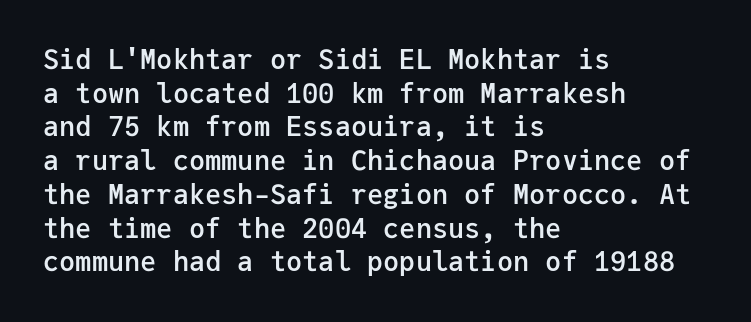
{"italic": "no", "bold": "semi", "underline": "no", "align": "left", "line_spacing": "normal", "line_spacing_ratio": 1.25, "letter_spacing": "normal", "letter_spacing_em": 0.0, "glyph_px": 27}
